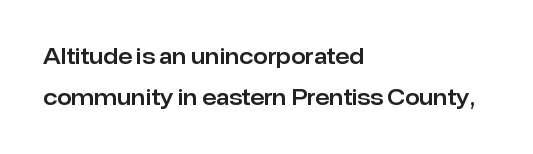
The image shows 21 px text type, upright; set left-aligned, loose line spacing (1.97x), normal letter spacing, not underlined.
